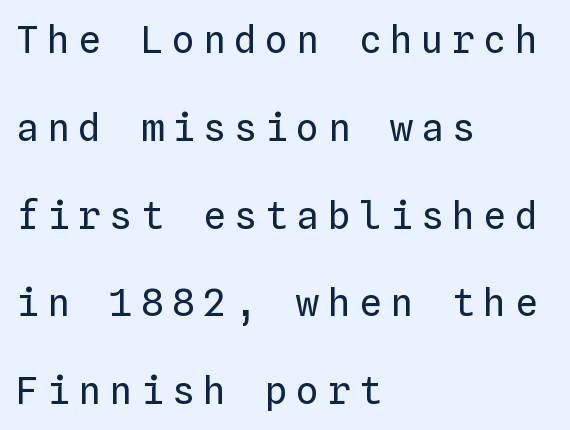
The image shows 38 px regular-weight type, upright, monospaced; set left-aligned, loose line spacing (2.31x), unusually wide letter spacing (+0.22 em), not underlined; low stroke contrast and a medium x-height.
